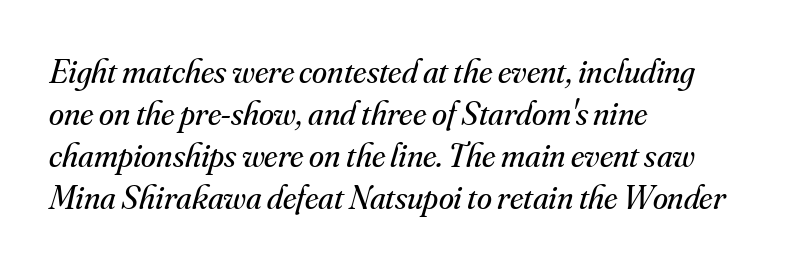
The tracking reads as untouched default to a designer's eye. The passage shown is not underscored anywhere. The rag falls on the right side of this text block. Is this a fixed-width face? No — the glyphs have proportional, varying widths.
